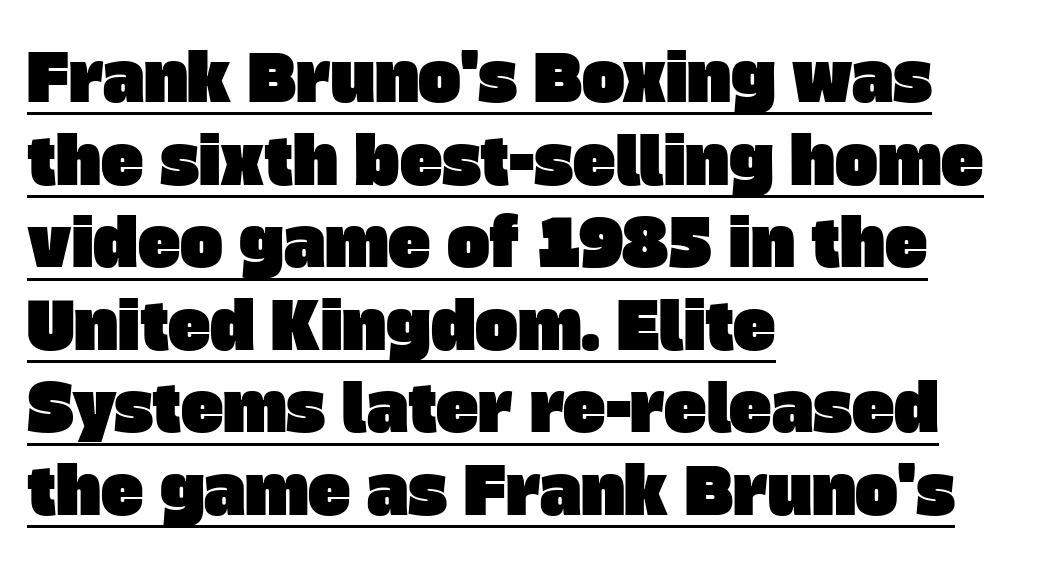
Q: Is the typeface a serif or a sans-serif typeface? A: Sans-serif.
Q: Is the text underlined? A: Yes.
Q: How is the paragraph aligned? A: Left-aligned.
Q: Is the spacing between letters normal or unusually wide? A: Normal.
Q: Is the spacing between lines tight, normal or loose? A: Normal.
Q: Width (condensed, normal, or wide)? A: Normal.
Q: Stroke contrast? A: Low.
Q: x-height? A: Large.
Q: Monospaced? A: No.
